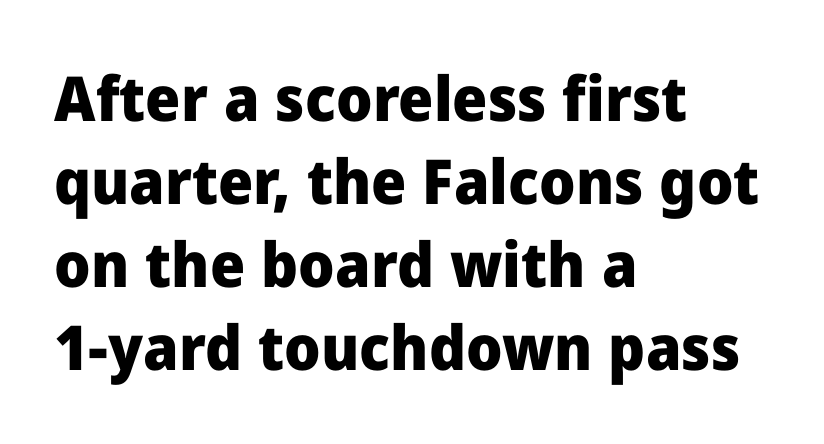
Proportional: the letters do not fall into vertical columns. How would I describe the line gaps? Plain and ordinary. No feet cap the strokes, marking this as sans-serif type. Heavy, bold letterforms. Check the space under the baseline: it is left empty. The horizontal fit of the characters is conventional and even.
